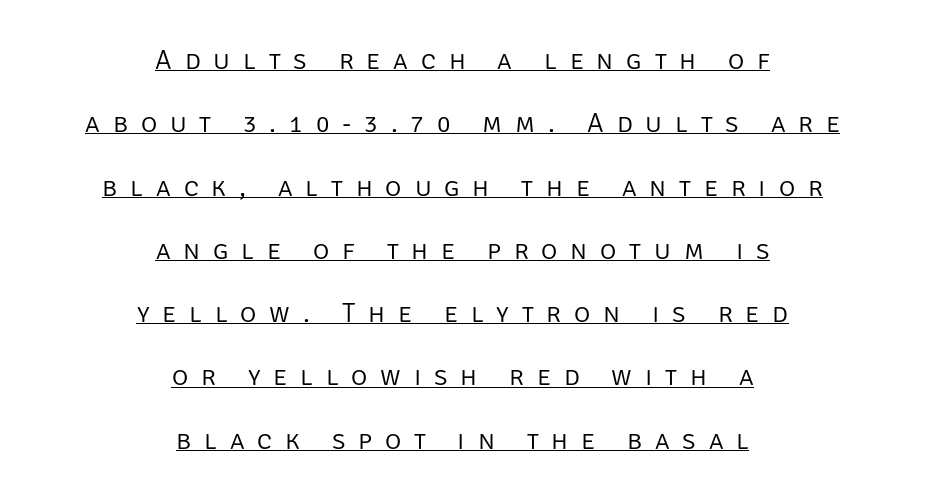
Heft: none added — not bold. Every character sits straight up, as roman type does. The letters advance in unequal steps, a hallmark of proportional type. A baseline rule has been typeset under these characters.
